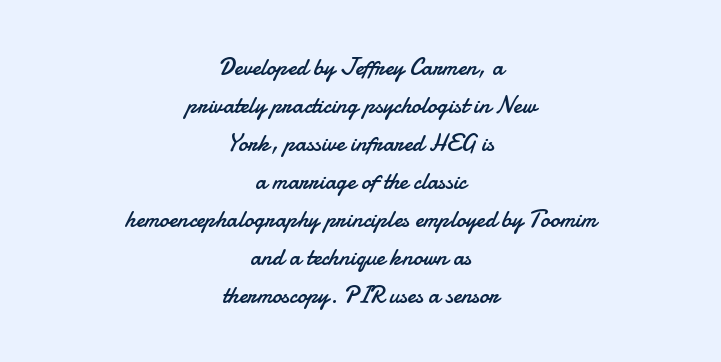
{"bold": "no", "underline": "no", "align": "center", "line_spacing": "normal", "line_spacing_ratio": 1.58, "letter_spacing": "normal", "letter_spacing_em": 0.0, "glyph_px": 24}
